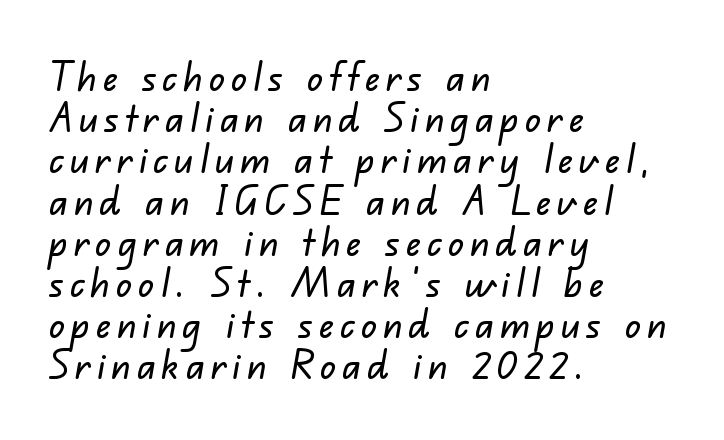
The image shows 40 px sans-serif type; set left-aligned, tight line spacing (1.03x), not underlined; low stroke contrast and a small x-height.
